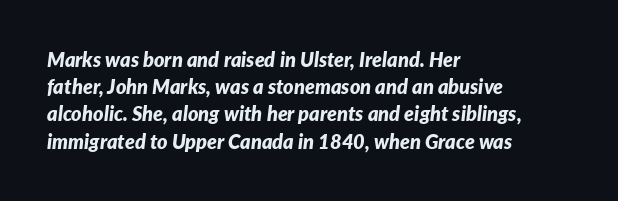
{"italic": "yes", "lean": "right", "slant_degrees": 7, "bold": "yes", "underline": "no", "align": "left", "line_spacing": "normal", "line_spacing_ratio": 1.36, "letter_spacing": "normal", "letter_spacing_em": 0.0, "glyph_px": 20}
